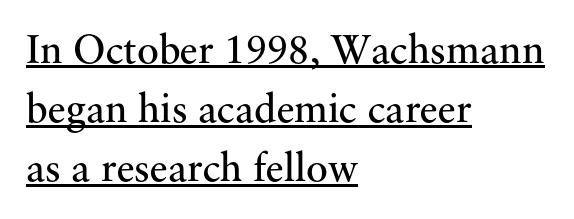
The image shows 41 px regular-weight serif type, upright; set left-aligned, normal line spacing (1.44x), normal letter spacing, underlined; medium stroke contrast and a small x-height.
